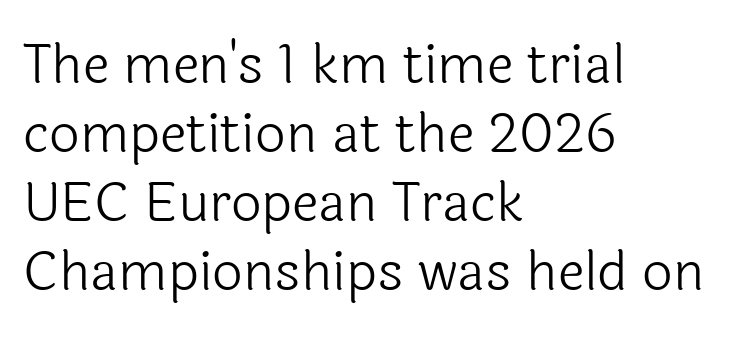
Horizontal bands of white between lines are of average thickness. Check the space under the baseline: it is left empty. The text block is weighted toward the left margin, trailing off unevenly rightward. The axis of the letterforms is exactly vertical.
